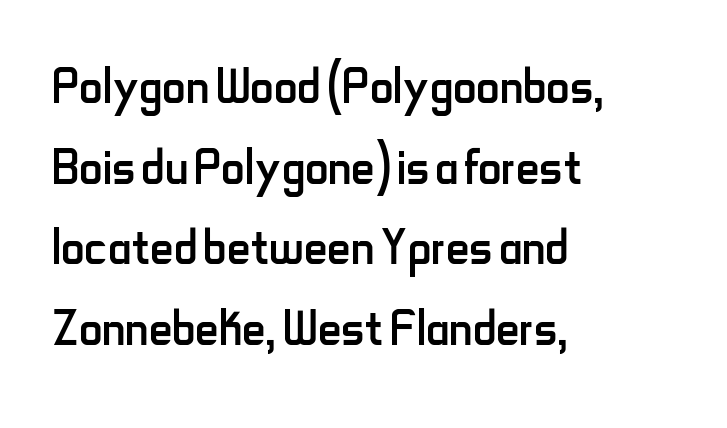
The image shows 65 px regular-weight, condensed sans-serif type, upright; set left-aligned, line spacing 1.24x, normal letter spacing, not underlined; low stroke contrast and a small x-height.
